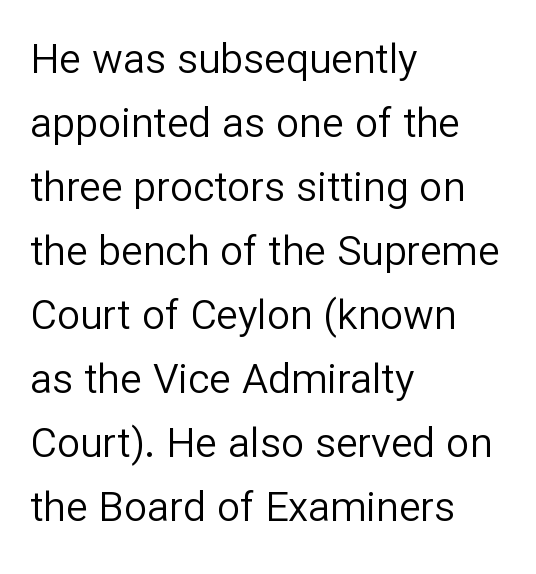
The image shows 41 px regular-weight sans-serif type, upright; set left-aligned, normal line spacing (1.56x), normal letter spacing, not underlined; low stroke contrast and a medium x-height.
